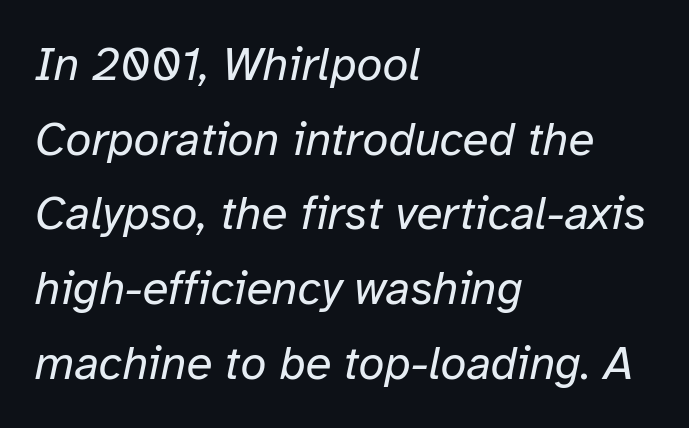
{"italic": "yes", "lean": "right", "slant_degrees": 12, "bold": "no", "weight": "regular", "width": "normal", "stroke_contrast": "low", "x_height": "medium", "monospaced": "no", "underline": "no", "align": "left", "line_spacing": "normal", "line_spacing_ratio": 1.59, "letter_spacing": "normal", "letter_spacing_em": 0.0, "glyph_px": 47}
